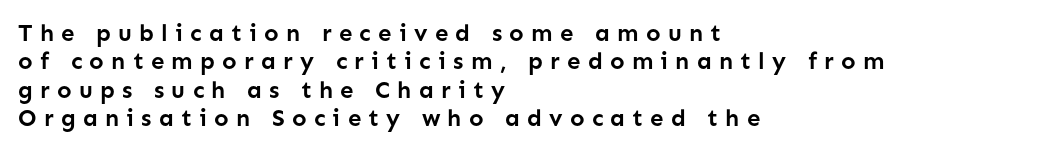
Lines of text with bare space underneath. This rendering widens character spacing well past its baseline value. Vertical strokes here are truly vertical. One-word summary of the alignment: left.
